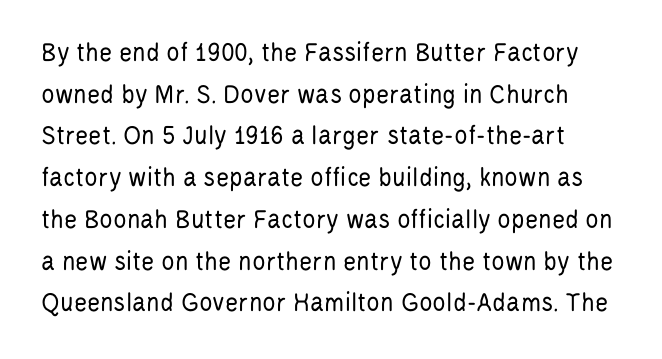
Reading down the column, the eye jumps a familiar distance to each next line. Do the letters lean? They stand straight. Each letter keeps its own natural width here, so spacing adapts to shape. This rendering employs a face without finishing strokes, i.e., a sans-serif.
